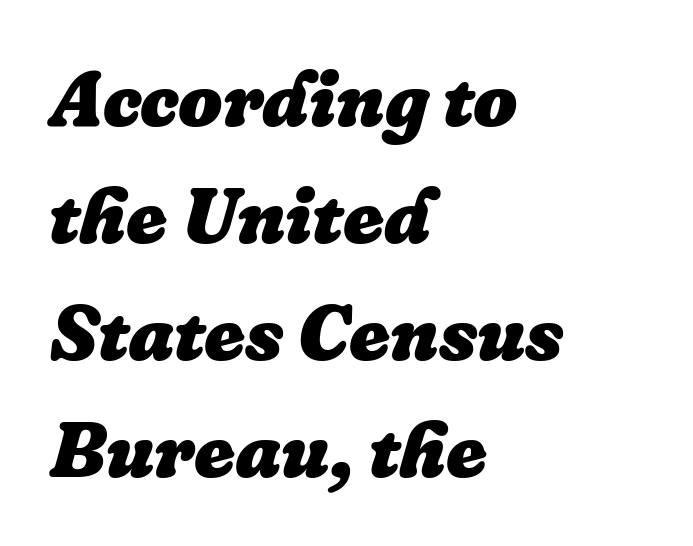
Proportional: the letters do not fall into vertical columns. Beneath every word, the page is bare. The tracking reads as untouched default to a designer's eye. Bold? Absolutely — the strokes are thick and heavy. The passage is arranged the way most books set body copy — flush left.
